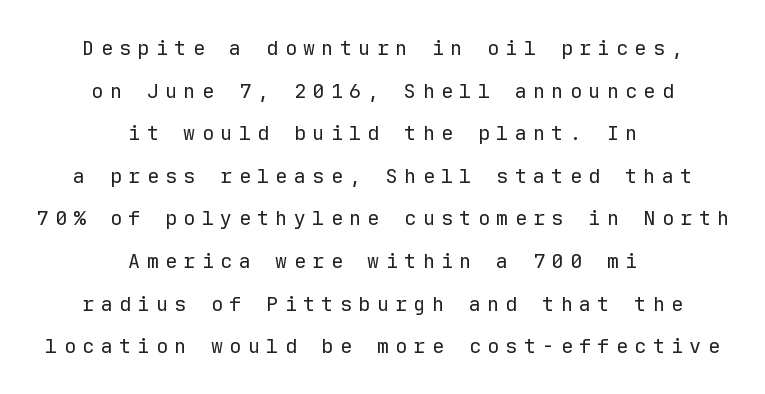
The image shows 20 px text type, upright; set centered, loose line spacing (2.13x), unusually wide letter spacing (+0.32 em), not underlined.
